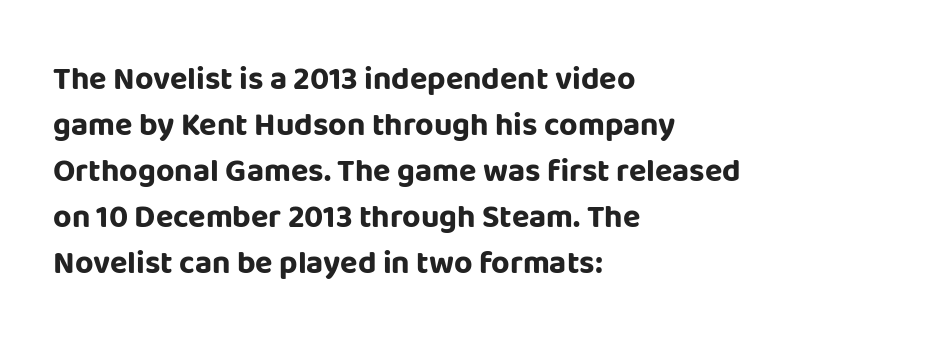
{"serif": "no", "italic": "no", "bold": "yes", "weight": "bold", "width": "normal", "stroke_contrast": "low", "x_height": "large", "monospaced": "no", "underline": "no", "align": "left", "line_spacing": "normal", "line_spacing_ratio": 1.44, "letter_spacing": "normal", "letter_spacing_em": 0.0, "glyph_px": 32}
